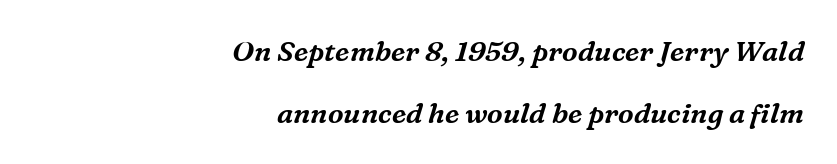
The image shows 28 px serif type, italic (leaning right); set right-aligned, loose line spacing (2.2x), normal letter spacing, not underlined; medium stroke contrast and a medium x-height.
